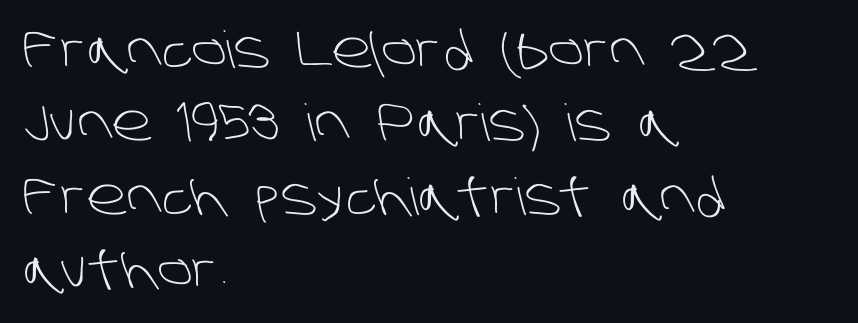
{"serif": "no", "bold": "no", "weight": "light", "width": "normal", "stroke_contrast": "low", "x_height": "large", "monospaced": "no", "underline": "no", "align": "left", "line_spacing": "normal", "line_spacing_ratio": 1.44, "letter_spacing": "normal", "letter_spacing_em": 0.0, "glyph_px": 51}
